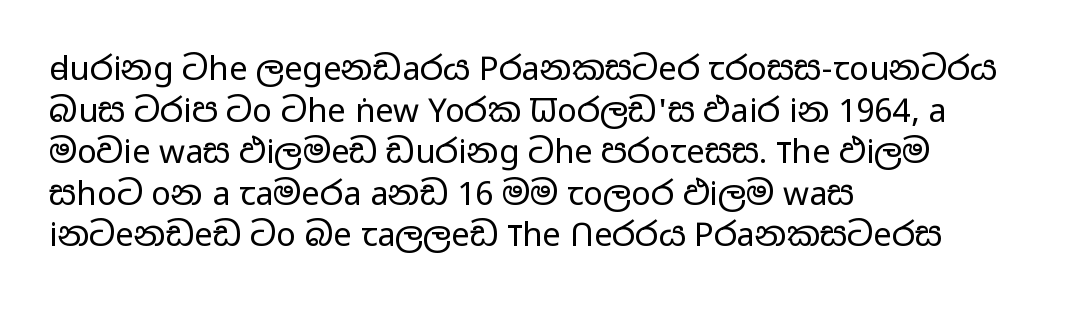
{"serif": "no", "italic": "no", "bold": "no", "weight": "regular", "width": "wide", "stroke_contrast": "low", "x_height": "medium", "monospaced": "no", "underline": "no", "align": "left", "line_spacing": "normal", "line_spacing_ratio": 1.26, "letter_spacing": "normal", "letter_spacing_em": 0.0, "glyph_px": 33}
